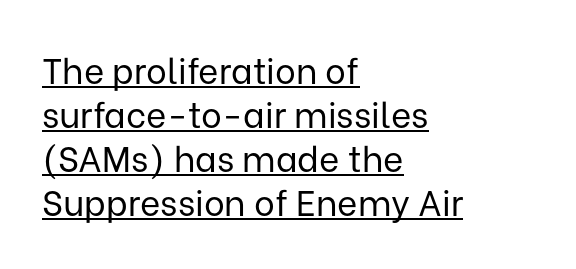
The image shows 35 px regular-weight sans-serif type, upright; set left-aligned, normal line spacing (1.26x), normal letter spacing, underlined; low stroke contrast and a medium x-height.
